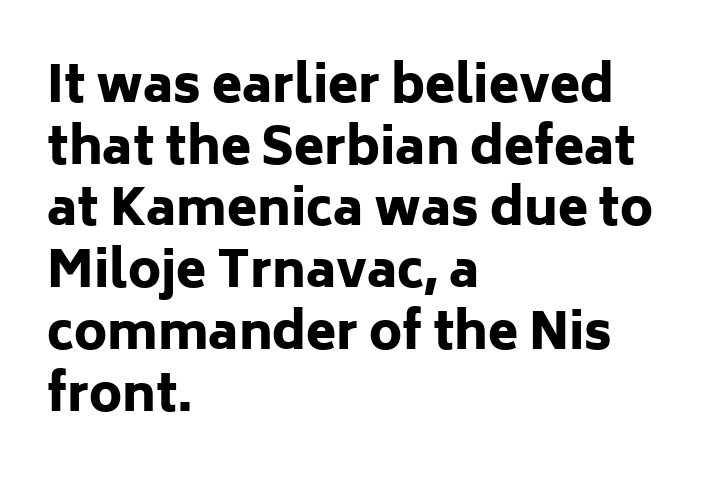
Q: Is the text bold? A: Yes.
Q: Is the text italic (slanted)? A: No, it is upright.
Q: Is the typeface a serif or a sans-serif typeface? A: Sans-serif.
Q: Is the text underlined? A: No.
Q: How is the paragraph aligned? A: Left-aligned.
Q: Is the spacing between letters normal or unusually wide? A: Normal.
Q: Is the spacing between lines tight, normal or loose? A: Normal.
Q: Width (condensed, normal, or wide)? A: Normal.
Q: Stroke contrast? A: Low.
Q: x-height? A: Medium.
Q: Monospaced? A: No.
